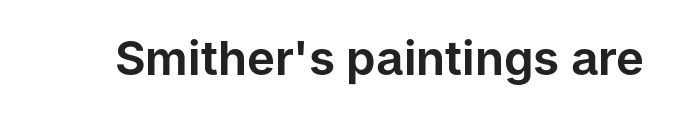
Each letter keeps its own natural width here, so spacing adapts to shape. A typesetter would label this face a sans. Bare-footed words on every line. The passage shown has conventional tracking throughout.
